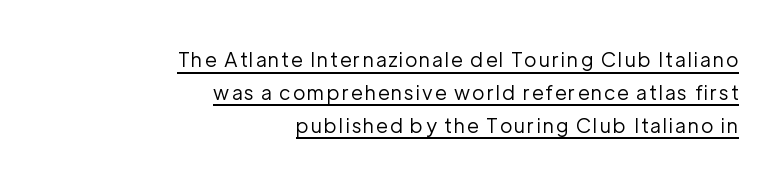
Q: Is the text bold? A: No.
Q: Is the text italic (slanted)? A: No, it is upright.
Q: Is the text underlined? A: Yes.
Q: How is the paragraph aligned? A: Right-aligned.
Q: Is the spacing between lines tight, normal or loose? A: Normal.
